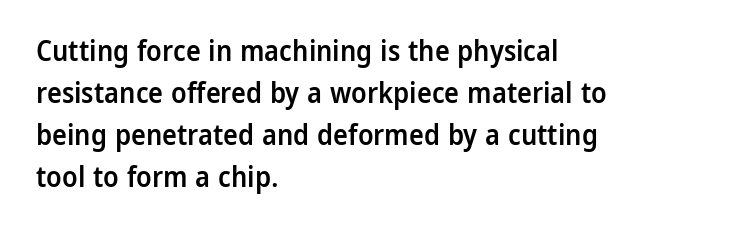
{"serif": "no", "italic": "no", "bold": "semi", "weight": "semibold", "width": "normal", "stroke_contrast": "low", "x_height": "medium", "monospaced": "no", "underline": "no", "align": "left", "line_spacing": "normal", "line_spacing_ratio": 1.5, "letter_spacing": "normal", "letter_spacing_em": 0.0, "glyph_px": 28}
